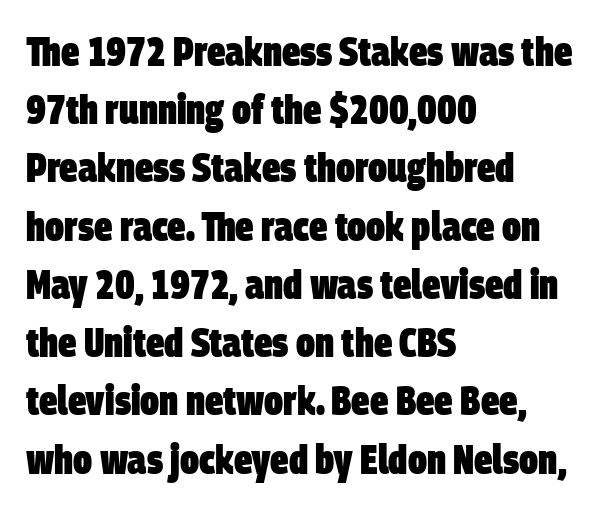
Q: Is the text bold? A: Yes.
Q: Is the typeface a serif or a sans-serif typeface? A: Sans-serif.
Q: Is the text underlined? A: No.
Q: How is the paragraph aligned? A: Left-aligned.
Q: Is the spacing between letters normal or unusually wide? A: Normal.
Q: Is the spacing between lines tight, normal or loose? A: Normal.
Q: Width (condensed, normal, or wide)? A: Condensed.
Q: Stroke contrast? A: Low.
Q: x-height? A: Large.
Q: Monospaced? A: No.
